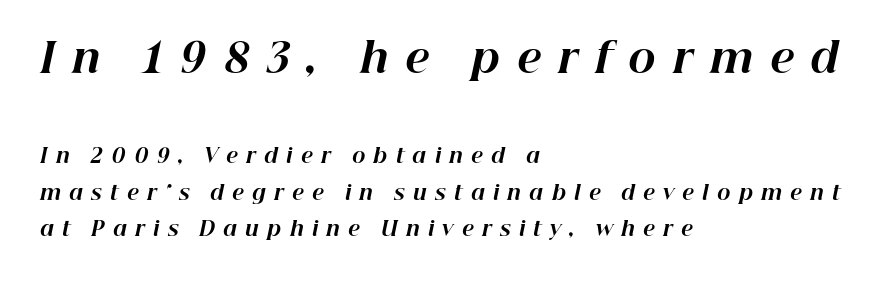
Q: Is the text bold? A: Yes.
Q: Is the text italic (slanted)? A: Yes, it leans right by about 12 degrees.
Q: Is the text underlined? A: No.
Q: How is the paragraph aligned? A: Left-aligned.
Q: Is the spacing between letters normal or unusually wide? A: Unusually wide.
Q: Which block of text is set in a larger size, the first (top) or the second (bottom)? A: The first (top) one.
Q: Width (condensed, normal, or wide)? A: Normal.
Q: Stroke contrast? A: High.
Q: x-height? A: Medium.
Q: Monospaced? A: No.
